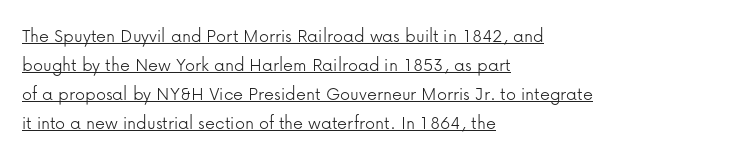
The tracking reads as untouched default to a designer's eye. The line-height multiplier appears to be the usual default. This is not heavy type; no bold has been used. What decoration does the sample have? An underline. The lines are quadded left.
